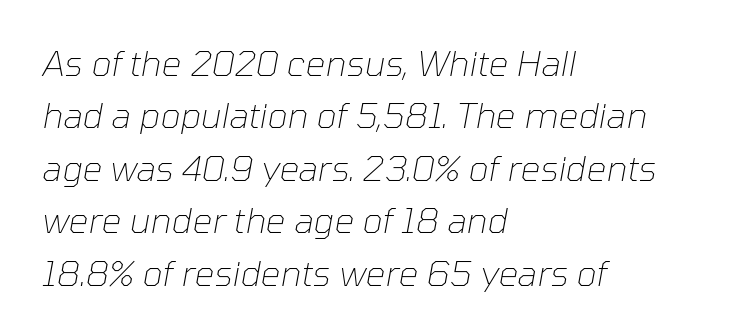
{"italic": "yes", "lean": "right", "slant_degrees": 10, "bold": "no", "weight": "thin", "width": "normal", "stroke_contrast": "low", "x_height": "medium", "monospaced": "no", "underline": "no", "align": "left", "line_spacing": "normal", "line_spacing_ratio": 1.5, "letter_spacing": "normal", "letter_spacing_em": 0.0, "glyph_px": 35}
